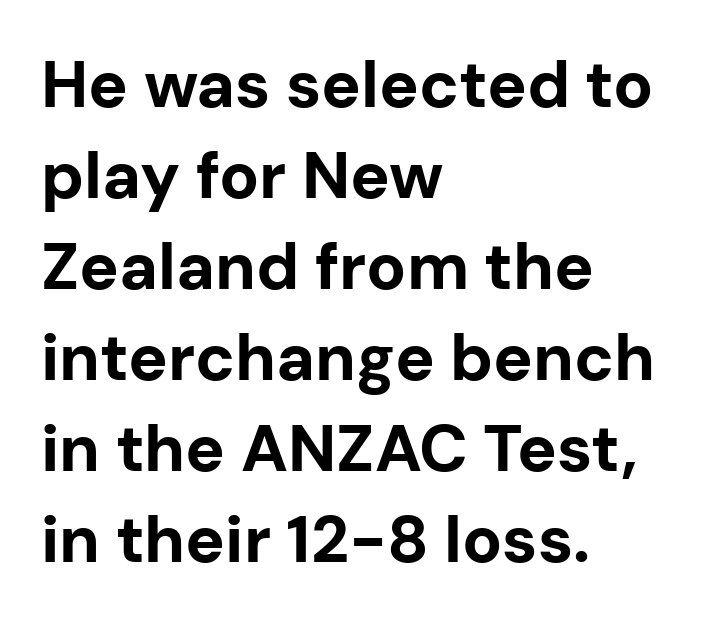
Q: Is the text bold? A: Yes.
Q: Is the text italic (slanted)? A: No, it is upright.
Q: Is the typeface a serif or a sans-serif typeface? A: Sans-serif.
Q: Is the text underlined? A: No.
Q: How is the paragraph aligned? A: Left-aligned.
Q: Is the spacing between letters normal or unusually wide? A: Normal.
Q: Is the spacing between lines tight, normal or loose? A: Normal.
Q: Width (condensed, normal, or wide)? A: Normal.
Q: Stroke contrast? A: Low.
Q: x-height? A: Medium.
Q: Monospaced? A: No.
